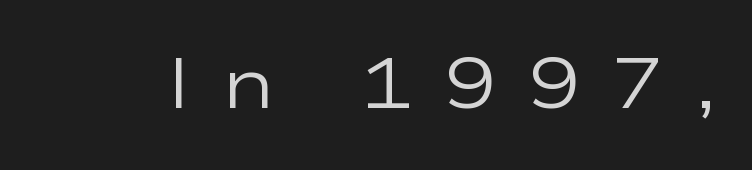
{"serif": "no", "italic": "no", "bold": "no", "weight": "regular", "width": "wide", "stroke_contrast": "low", "x_height": "medium", "monospaced": "no", "underline": "no", "letter_spacing": "wide", "letter_spacing_em": 0.43, "glyph_px": 71}
